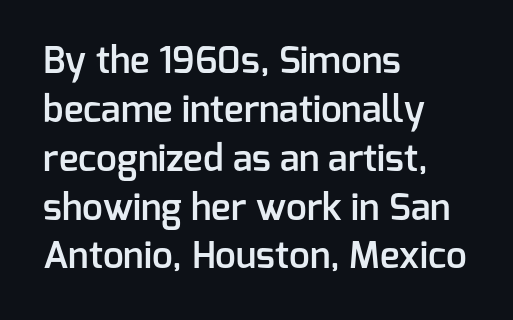
This is roman type, the default non-slanted kind. Horizontal bands of white between lines are of average thickness. What kind of face is this? One without serifs — a sans. Is the type bold? Partly — it's a semibold, heavier than regular but not fully bold.
